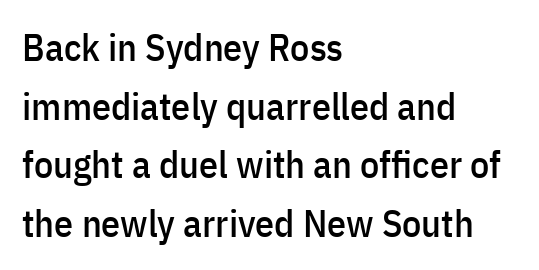
Tracking value appears to be zero — textbook default spacing. Look at the bottom of the vertical strokes: they stop flat, with no serifs. Underline: absent. The vertical gap from one line to the next is medium.
